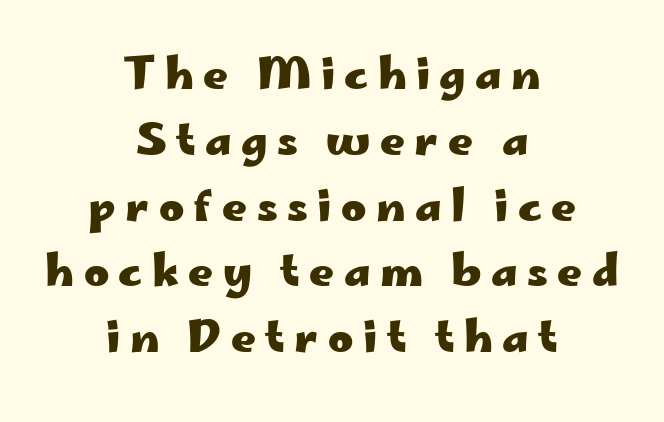
{"serif": "no", "italic": "no", "bold": "yes", "weight": "heavy", "width": "wide", "stroke_contrast": "low", "x_height": "small", "monospaced": "no", "underline": "no", "align": "center", "line_spacing": "normal", "line_spacing_ratio": 1.53, "letter_spacing": "wide", "letter_spacing_em": 0.22, "glyph_px": 43}
